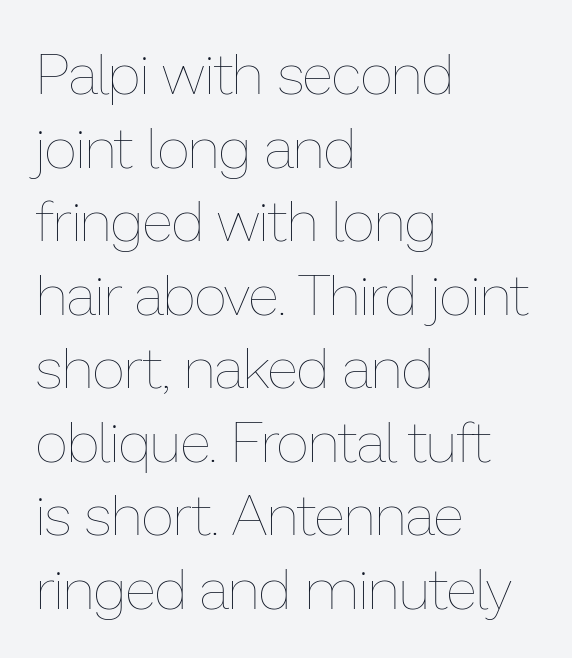
{"italic": "no", "bold": "no", "weight": "thin", "width": "normal", "stroke_contrast": "low", "x_height": "medium", "monospaced": "no", "underline": "no", "align": "left", "line_spacing": "normal", "line_spacing_ratio": 1.29, "letter_spacing": "normal", "letter_spacing_em": 0.0, "glyph_px": 57}
